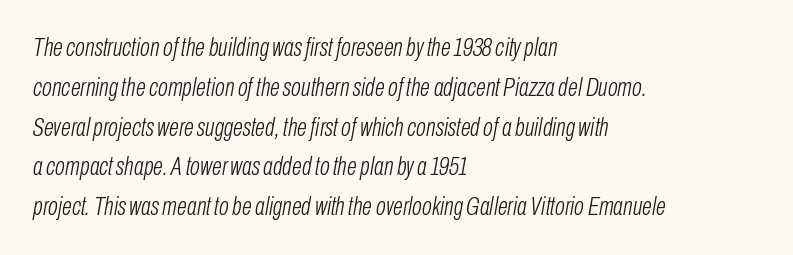
The image shows 26 px text type, italic (leaning right); set left-aligned, normal line spacing (1.53x), normal letter spacing, not underlined.
